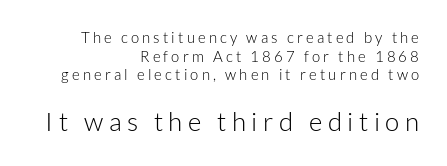
Q: Is the text bold? A: No.
Q: Is the text italic (slanted)? A: No, it is upright.
Q: Is the text underlined? A: No.
Q: How is the paragraph aligned? A: Right-aligned.
Q: Is the spacing between letters normal or unusually wide? A: Unusually wide.
Q: Is the spacing between lines tight, normal or loose? A: Normal.
Q: Which block of text is set in a larger size, the first (top) or the second (bottom)? A: The second (bottom) one.
